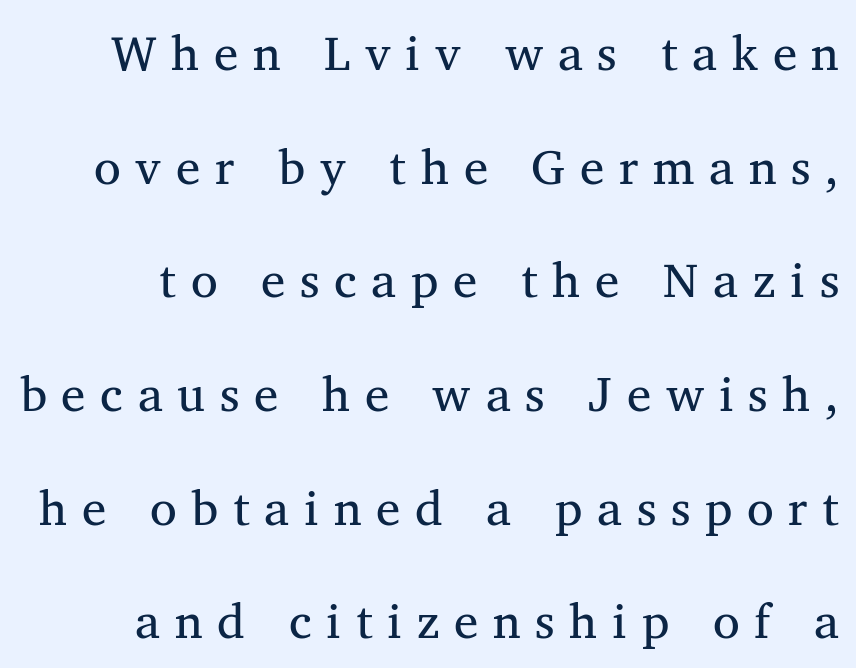
The image shows 49 px regular-weight serif type, upright; set loose line spacing (2.32x), unusually wide letter spacing (+0.3 em), not underlined; medium stroke contrast and a medium x-height.
